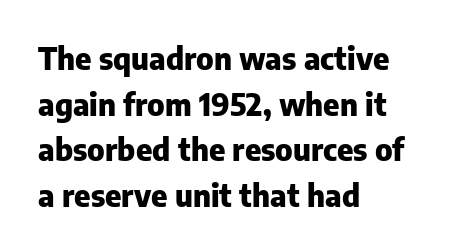
Q: Is the text bold? A: Yes.
Q: Is the text italic (slanted)? A: No, it is upright.
Q: Is the typeface a serif or a sans-serif typeface? A: Sans-serif.
Q: Is the text underlined? A: No.
Q: How is the paragraph aligned? A: Left-aligned.
Q: Is the spacing between letters normal or unusually wide? A: Normal.
Q: Is the spacing between lines tight, normal or loose? A: Normal.
Q: Width (condensed, normal, or wide)? A: Normal.
Q: Stroke contrast? A: Low.
Q: x-height? A: Medium.
Q: Monospaced? A: No.
